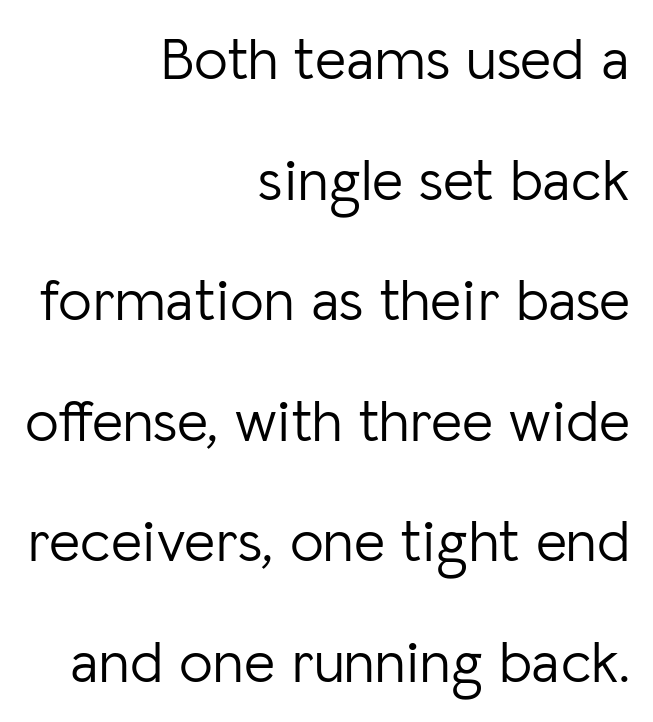
The image shows 60 px light sans-serif type, upright; set right-aligned, loose line spacing (2.01x), normal letter spacing, not underlined; low stroke contrast and a medium x-height.
